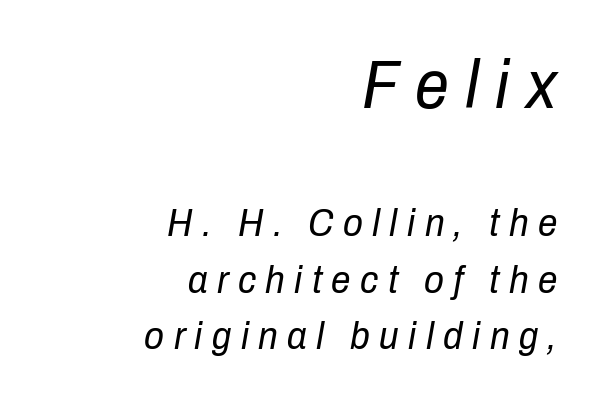
Each letter keeps its own natural width here, so spacing adapts to shape. Two sizes are in play, and the larger belongs to the first block. No letter is thick-stroked: the sample isn't bold. This sample is right-justified, so line beginnings fall wherever the words allow. Designer's note — italics engaged.
